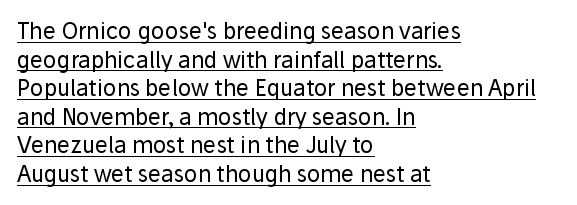
Q: Is the text bold? A: No.
Q: Is the text italic (slanted)? A: No, it is upright.
Q: Is the text underlined? A: Yes.
Q: How is the paragraph aligned? A: Left-aligned.
Q: Is the spacing between letters normal or unusually wide? A: Normal.
Q: Is the spacing between lines tight, normal or loose? A: Normal.
